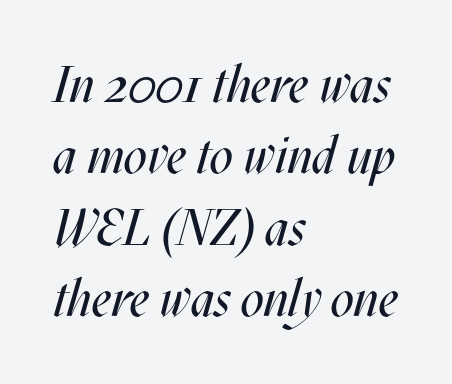
Stroke mass is kept to a normal reading level or below. Slant detected: the letters are inclined. This sample keeps an unexceptional amount of space between lines. This rendering leaves character spacing at its baseline value. Type without underlining. One-word summary of the alignment: left.
